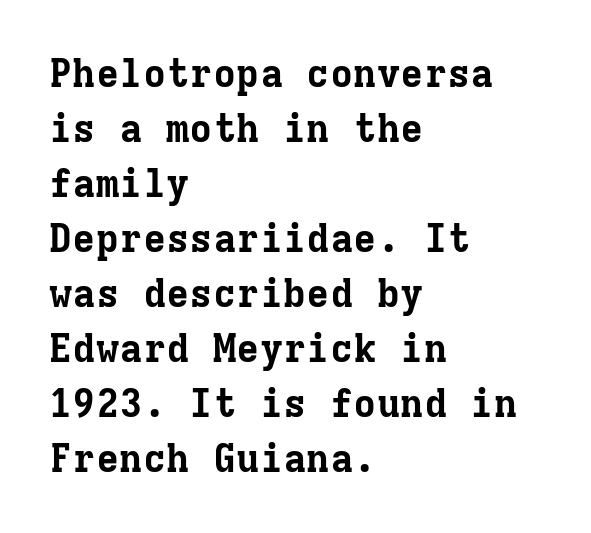
{"serif": "yes", "italic": "no", "bold": "yes", "weight": "bold", "width": "normal", "stroke_contrast": "low", "x_height": "medium", "monospaced": "yes", "underline": "no", "align": "left", "line_spacing": "normal", "line_spacing_ratio": 1.41, "letter_spacing": "normal", "letter_spacing_em": 0.0, "glyph_px": 39}
